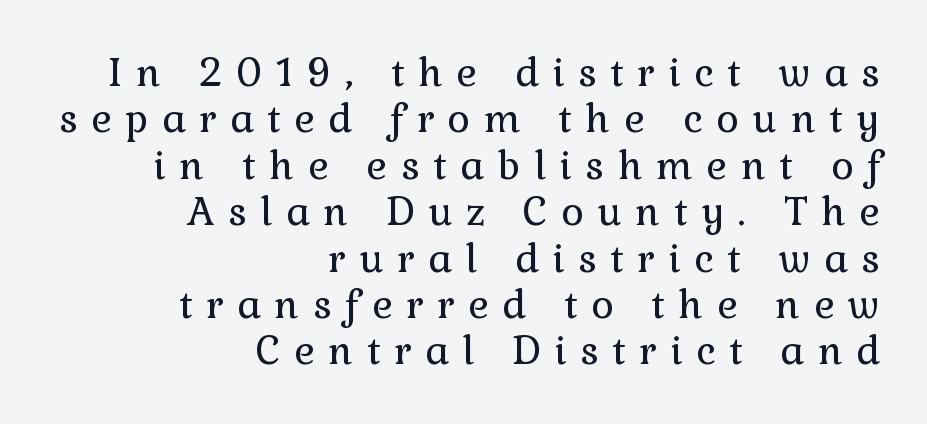
Glance below the letters and you will spot only blank space. Ink coverage per letter is moderate at most. In terms of letterspacing, this is a distinctly airy, spread setting. No italicization has been applied; the sample stays upright. The face used here is seriffed, in the tradition of book romans. Varying glyph widths throughout — classic text-font behaviour.
